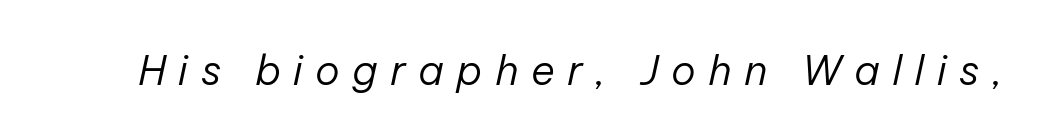
{"italic": "yes", "lean": "right", "slant_degrees": 12, "bold": "no", "weight": "regular", "width": "normal", "stroke_contrast": "low", "x_height": "medium", "monospaced": "no", "underline": "no", "letter_spacing": "wide", "letter_spacing_em": 0.3, "glyph_px": 41}
